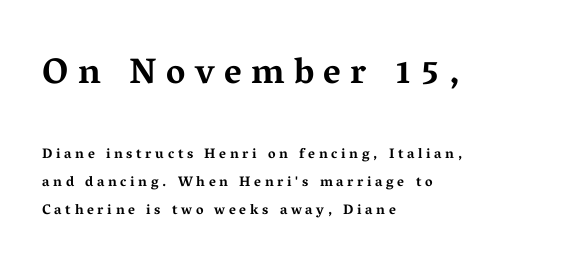
Does the lettering tilt? It doesn't — this is upright. The letters carry serifs — small finishing strokes at the ends of their stems. Each row of text sits above clean, open space. Characters follow at a spacing far wider than the type designer built in.
